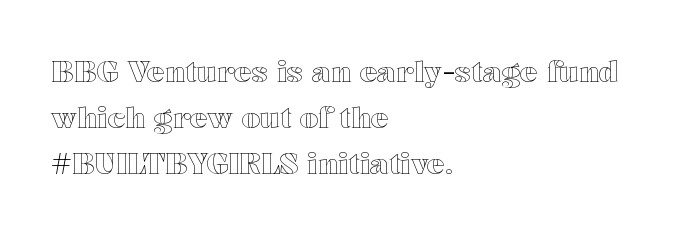
{"italic": "no", "width": "wide", "x_height": "medium", "monospaced": "no", "underline": "no", "align": "left", "line_spacing": "normal", "line_spacing_ratio": 1.59, "letter_spacing": "normal", "letter_spacing_em": 0.0, "glyph_px": 29}
